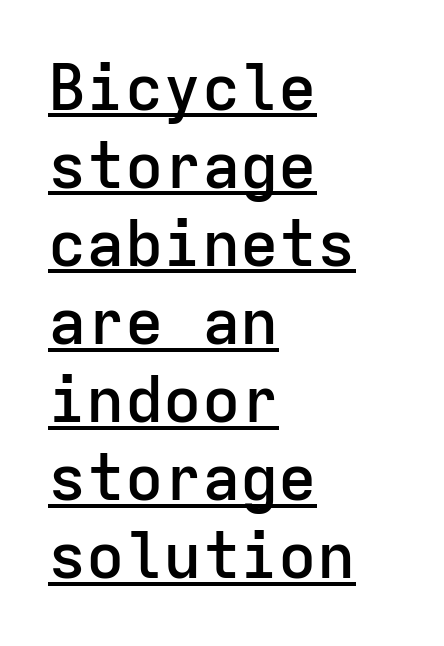
{"serif": "no", "italic": "no", "bold": "semi", "weight": "semibold", "width": "normal", "stroke_contrast": "low", "x_height": "medium", "monospaced": "yes", "underline": "yes", "align": "left", "line_spacing_ratio": 1.22, "letter_spacing": "normal", "letter_spacing_em": 0.0, "glyph_px": 64}
